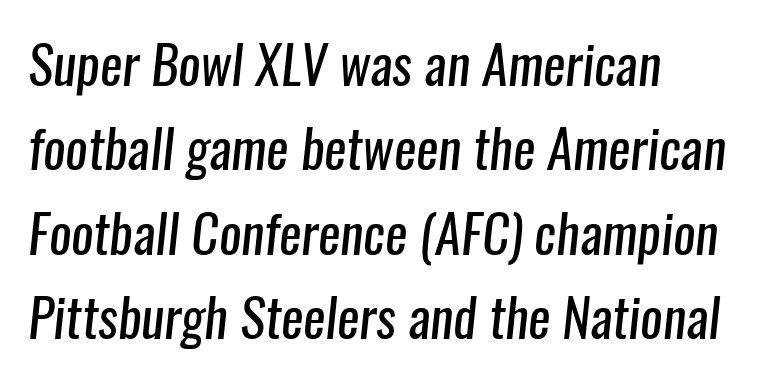
Q: Is the text bold? A: No.
Q: Is the typeface a serif or a sans-serif typeface? A: Sans-serif.
Q: Is the text underlined? A: No.
Q: How is the paragraph aligned? A: Left-aligned.
Q: Is the spacing between letters normal or unusually wide? A: Normal.
Q: Is the spacing between lines tight, normal or loose? A: Normal.
Q: Width (condensed, normal, or wide)? A: Condensed.
Q: Stroke contrast? A: Low.
Q: x-height? A: Medium.
Q: Monospaced? A: No.
